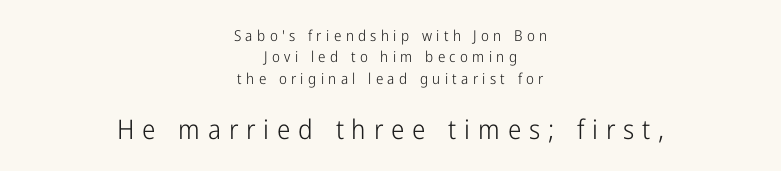
Two sizes are in play, and the larger belongs to the second block. The typesetter chose a symmetrical, centered arrangement here. Only glyphs here, with clear space below each row. No chunkiness to these letters — they're not bold. Reading down the column, the eye jumps a familiar distance to each next line.
